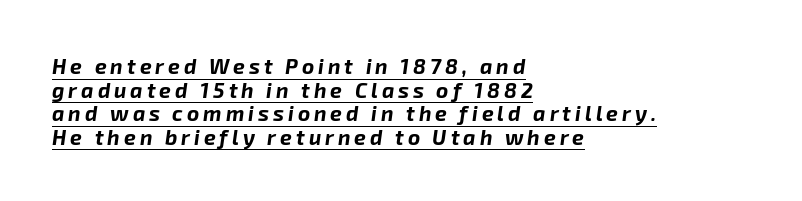
Compared with a centered layout, this one pins lines to the left instead. Students, this is bold: see how much ink each stroke carries. The letters are slanted; this is an italic face. Has an underline been added? It has. What's the leading like? Squeezed, with rows nearly overlapping.
